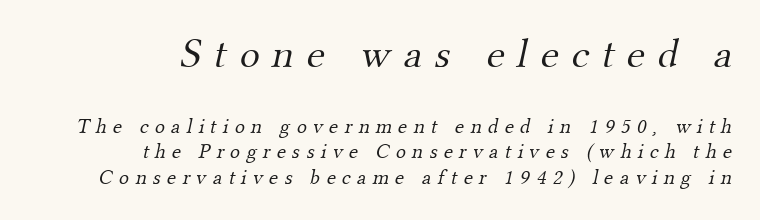
Top chunk: large. Bottom chunk: small. A bare baseline throughout the passage. Think of a printed novel: that variable character pitch is what you see here. Caption: face not bold, strokes unweighted. Horizontal alignment here is rightward, an uncommon choice for prose.
